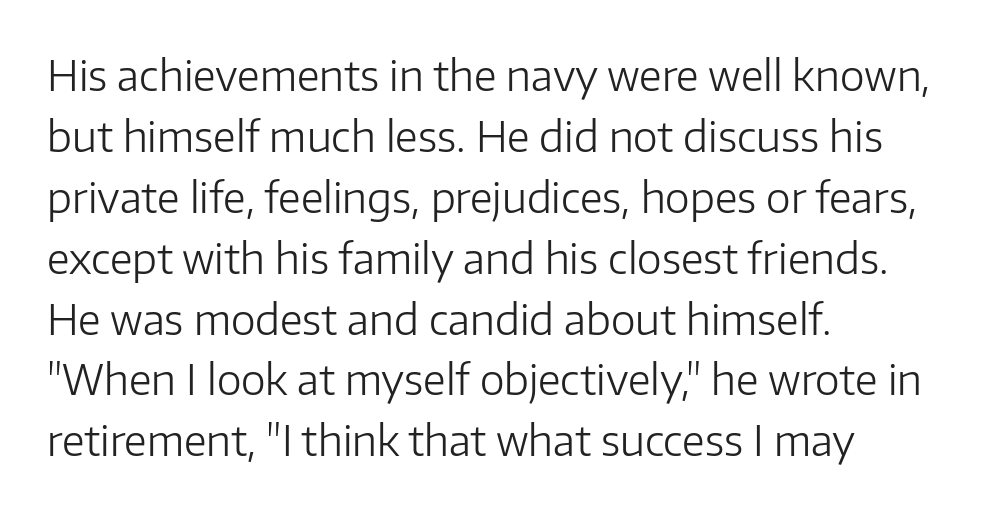
The image shows 42 px light sans-serif type, upright; set left-aligned, normal line spacing (1.45x), normal letter spacing, not underlined; low stroke contrast and a medium x-height.
